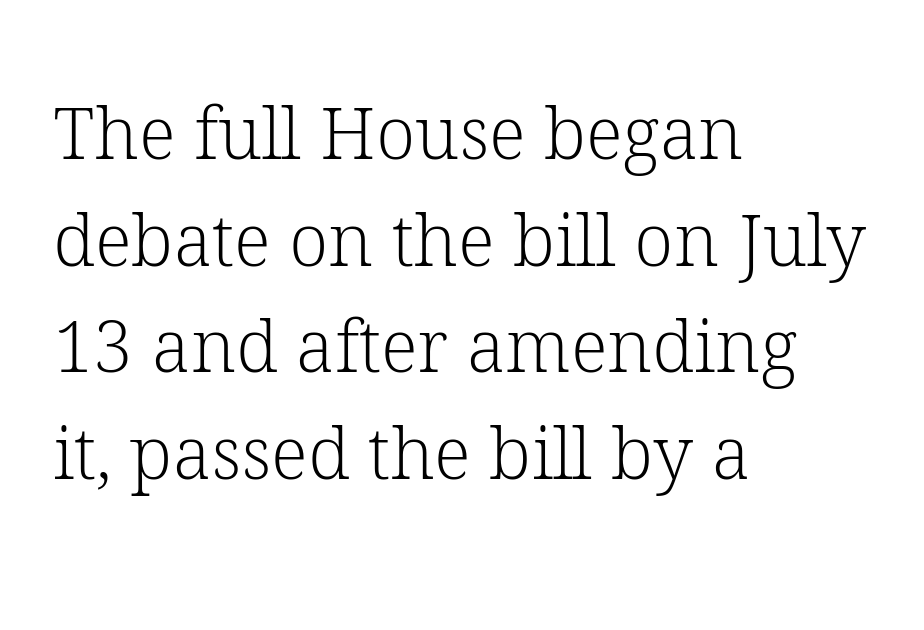
Look at the tracking — it's just the regular setting, nothing added. The characters display serif detailing at their extremities. How would I describe the line gaps? Plain and ordinary. Stem width sits at or under what a default text font uses. Only glyphs here, with clear space below each row. In CSS terms this would be text-align: left.
